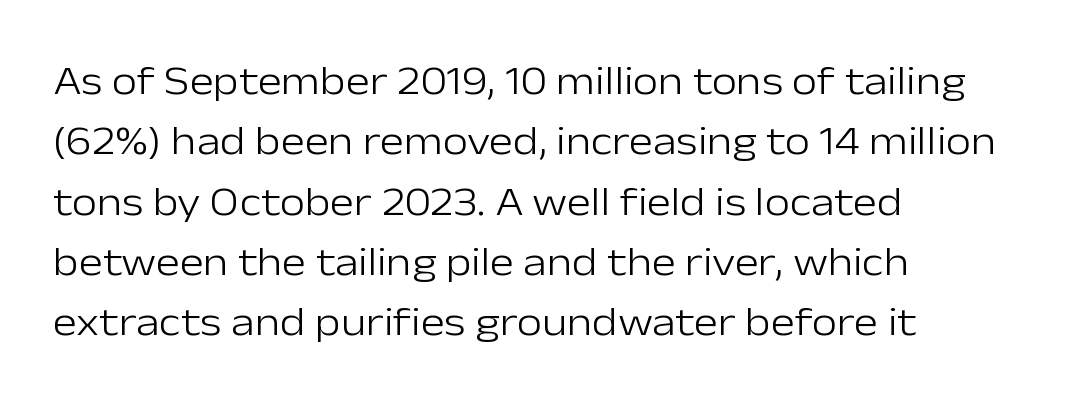
The image shows 41 px light sans-serif type, upright; set left-aligned, normal line spacing (1.47x), normal letter spacing, not underlined; low stroke contrast and a medium x-height.
